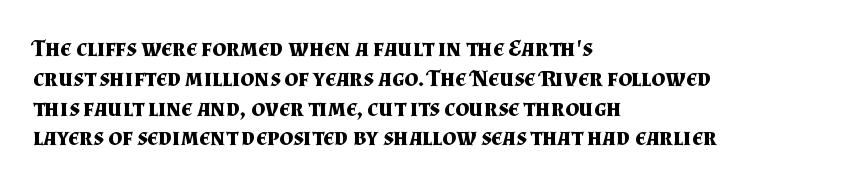
Q: Is the text bold? A: Yes.
Q: Is the text italic (slanted)? A: No, it is upright.
Q: Is the text underlined? A: No.
Q: How is the paragraph aligned? A: Left-aligned.
Q: Is the spacing between letters normal or unusually wide? A: Normal.
